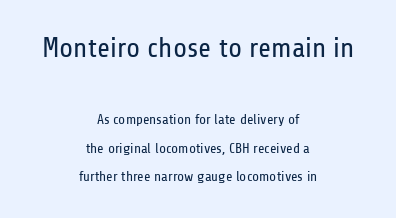
Q: Is the text bold? A: No.
Q: Is the text italic (slanted)? A: No, it is upright.
Q: Is the typeface a serif or a sans-serif typeface? A: Sans-serif.
Q: Is the text underlined? A: No.
Q: How is the paragraph aligned? A: Centered.
Q: Is the spacing between letters normal or unusually wide? A: Normal.
Q: Is the spacing between lines tight, normal or loose? A: Loose.
Q: Which block of text is set in a larger size, the first (top) or the second (bottom)? A: The first (top) one.
Q: Width (condensed, normal, or wide)? A: Condensed.
Q: Stroke contrast? A: Low.
Q: x-height? A: Medium.
Q: Monospaced? A: No.
